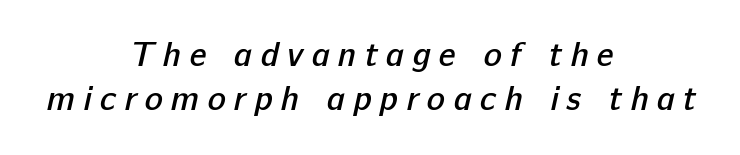
{"serif": "no", "bold": "semi", "weight": "semibold", "width": "normal", "stroke_contrast": "low", "x_height": "medium", "monospaced": "no", "underline": "no", "align": "center", "line_spacing": "normal", "line_spacing_ratio": 1.29, "letter_spacing": "wide", "letter_spacing_em": 0.24, "glyph_px": 34}
